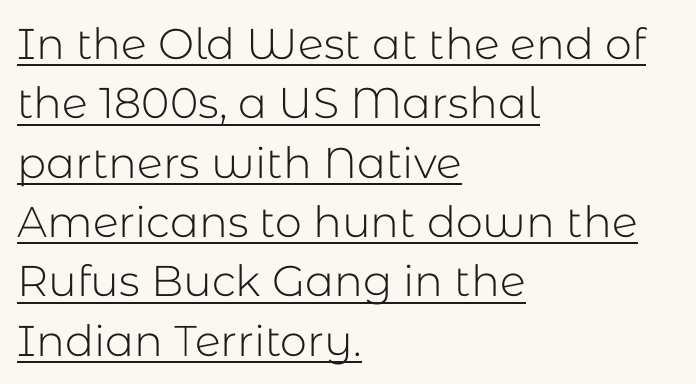
The image shows 43 px light sans-serif type, upright; set left-aligned, normal line spacing (1.38x), normal letter spacing, underlined; low stroke contrast and a medium x-height.
